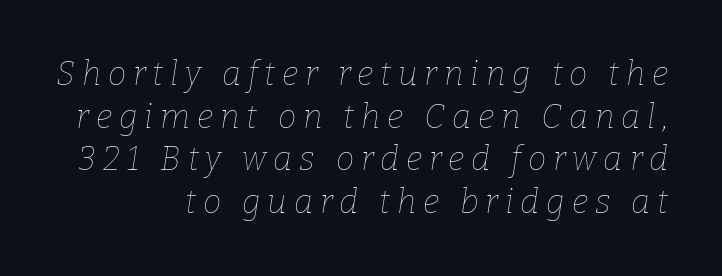
The rag falls on the left side of this text block. No heavy texture on the line: the type isn't bold. The tracking jumps out immediately: characters are airy and widely separated. Only glyphs here, with clear space below each row.
